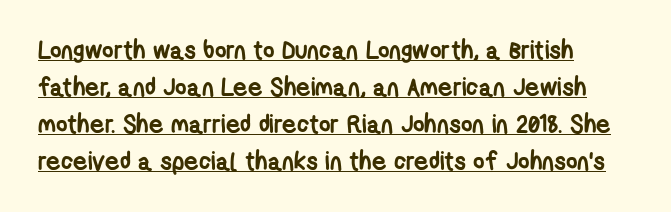
{"bold": "yes", "underline": "yes", "line_spacing": "normal", "line_spacing_ratio": 1.48, "letter_spacing": "normal", "letter_spacing_em": 0.0, "glyph_px": 25}
